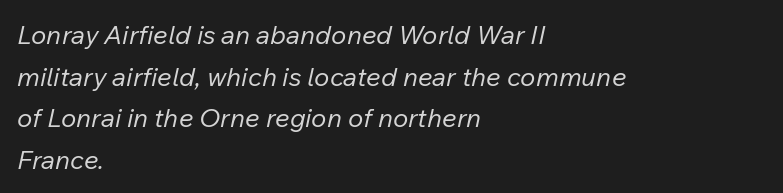
The image shows 26 px text type, italic (leaning right); set left-aligned, normal line spacing (1.6x), normal letter spacing, not underlined.
